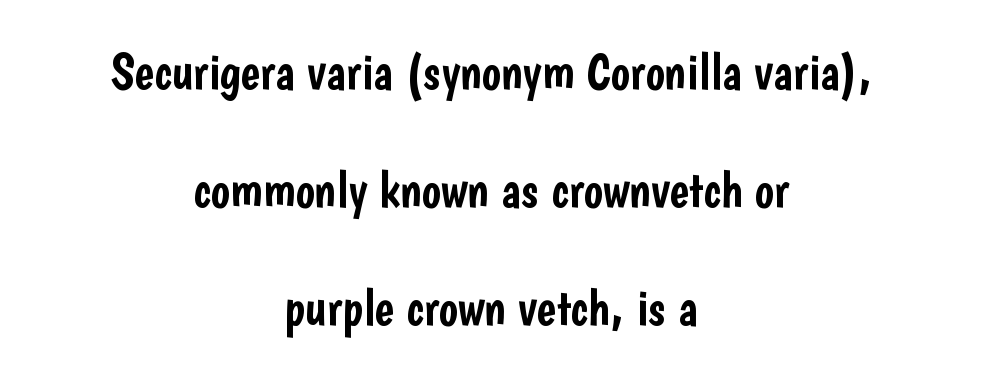
The image shows 51 px condensed sans-serif type, upright; set centered, loose line spacing (2.31x), normal letter spacing, not underlined; low stroke contrast and a medium x-height.
